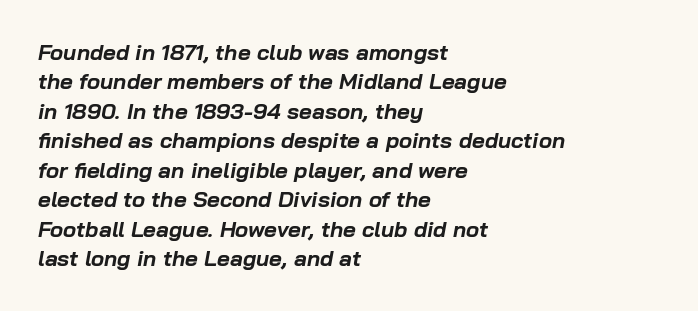
Strong, thick strokes mark this as bold type. Caption: multi-line text, flush left, ragged right. The block of text has a typical density, with ordinary space between rows. Is the letter spacing exaggerated? No — it looks like the ordinary default. These lines were composed using italics.
